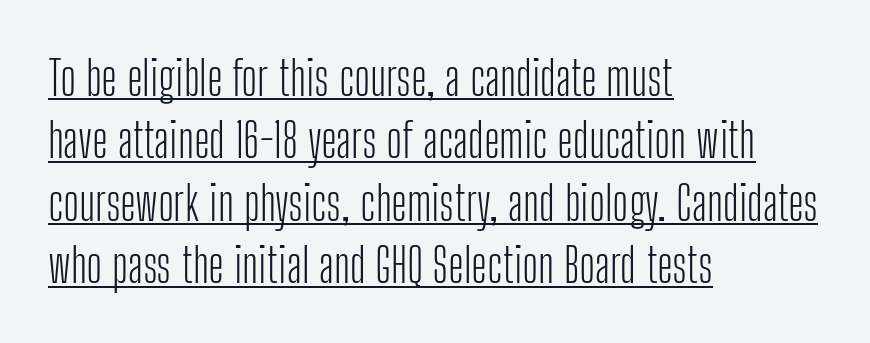
The image shows 48 px light, condensed sans-serif type, upright; set left-aligned, normal line spacing (1.3x), normal letter spacing, underlined; low stroke contrast and a medium x-height.
